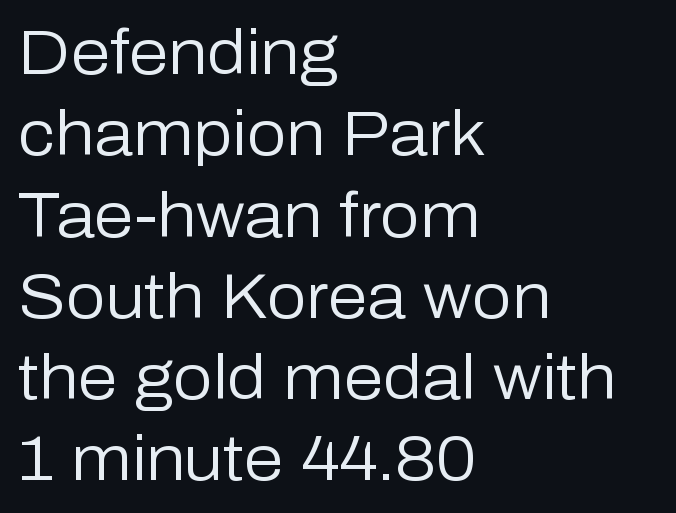
Q: Is the text bold? A: No.
Q: Is the text italic (slanted)? A: No, it is upright.
Q: Is the typeface a serif or a sans-serif typeface? A: Sans-serif.
Q: Is the text underlined? A: No.
Q: How is the paragraph aligned? A: Left-aligned.
Q: Is the spacing between letters normal or unusually wide? A: Normal.
Q: Is the spacing between lines tight, normal or loose? A: Normal.
Q: Width (condensed, normal, or wide)? A: Normal.
Q: Stroke contrast? A: Low.
Q: x-height? A: Medium.
Q: Monospaced? A: No.
